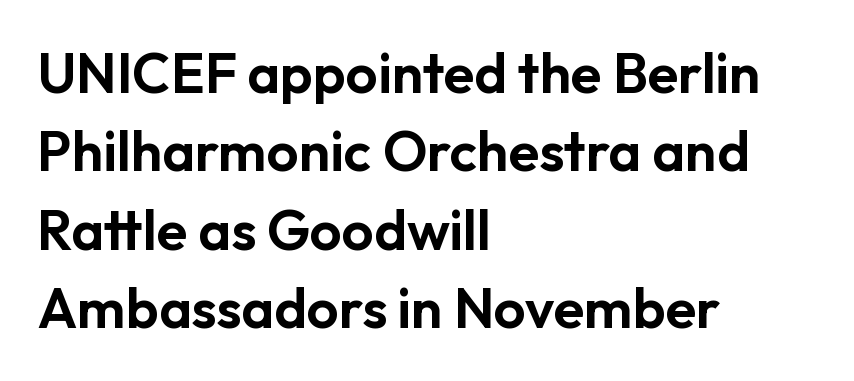
Q: Is the text italic (slanted)? A: No, it is upright.
Q: Is the typeface a serif or a sans-serif typeface? A: Sans-serif.
Q: Is the text underlined? A: No.
Q: How is the paragraph aligned? A: Left-aligned.
Q: Is the spacing between letters normal or unusually wide? A: Normal.
Q: Is the spacing between lines tight, normal or loose? A: Normal.
Q: Width (condensed, normal, or wide)? A: Normal.
Q: Stroke contrast? A: Low.
Q: x-height? A: Medium.
Q: Monospaced? A: No.
